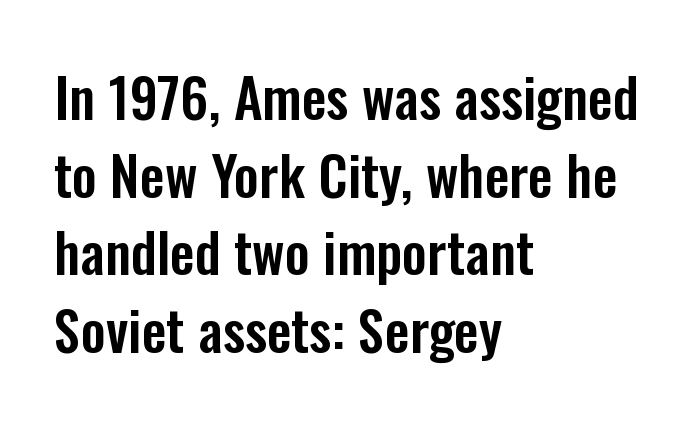
The text was rendered using a sans face with plain stroke endings. Any mark beneath the type? The region is blank. Regular leading. Nobody touched the tracking dial on this one. Characters remain perfectly vertical along every line. You could not count columns in this text — the font is proportionally spaced.
